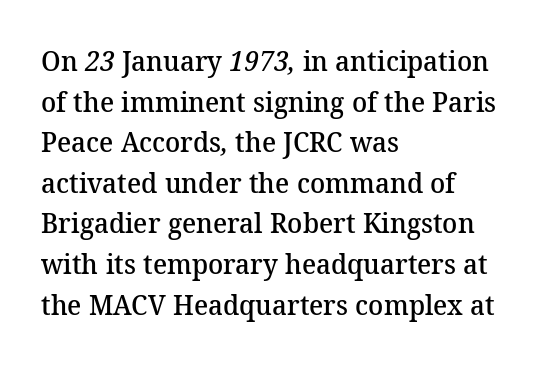
The face used here is rendered with its standard letterfit. Unmarked baselines from the first word to the last. Serifs: yes, visible at the terminals of the letterforms. The rendering uses a semibold face; strokes are thickened but not to full bold.
